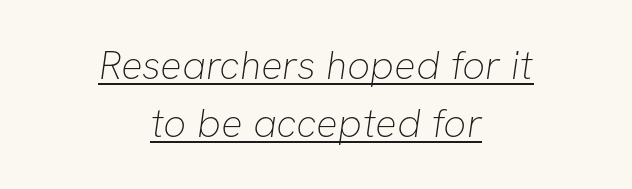
Spacing verdict: proportional, widths tailored to each character. In terms of letterspacing, this is plain default setting. Stems here are at most as thick as an everyday book face. Is this a sans? Yes — the strokes have no serifs. A continuous stroke trails under the words, as in a hyperlink. Does the leading feel generous? No, just average.
